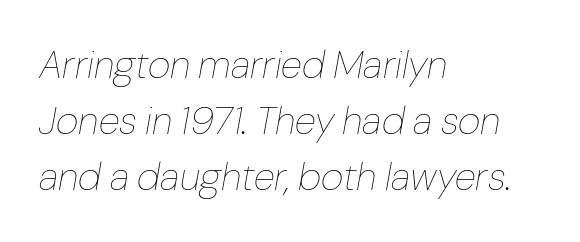
The image shows 39 px thin type, italic (leaning right); set left-aligned, normal line spacing (1.43x), normal letter spacing, not underlined; low stroke contrast and a medium x-height.
